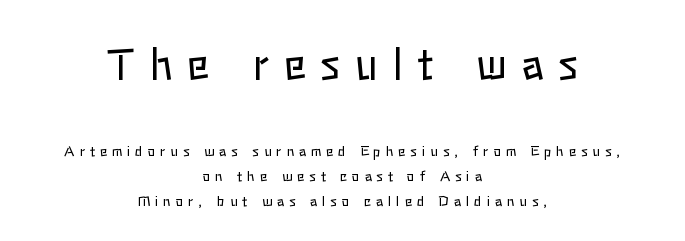
{"italic": "no", "bold": "no", "weight": "regular", "width": "normal", "stroke_contrast": "low", "x_height": "medium", "monospaced": "no", "underline": "no", "align": "center", "line_spacing_ratio": 1.79, "letter_spacing": "wide", "letter_spacing_em": 0.34, "larger_block": "first", "size_ratio": 3.0, "glyph_px": 42}
